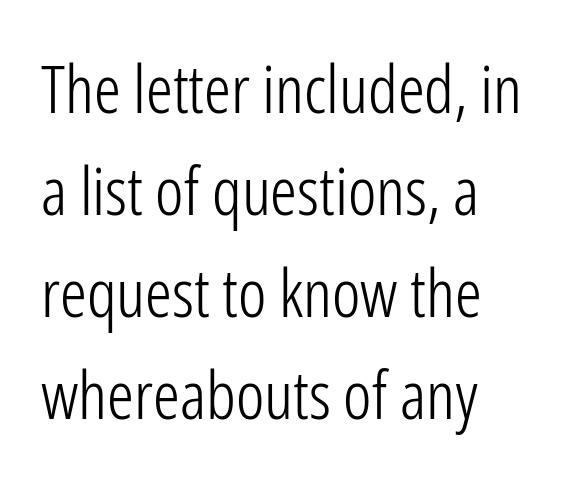
{"serif": "no", "italic": "no", "bold": "no", "weight": "light", "width": "condensed", "stroke_contrast": "low", "x_height": "medium", "monospaced": "no", "underline": "no", "align": "left", "line_spacing": "normal", "line_spacing_ratio": 1.52, "letter_spacing": "normal", "letter_spacing_em": 0.0, "glyph_px": 67}
